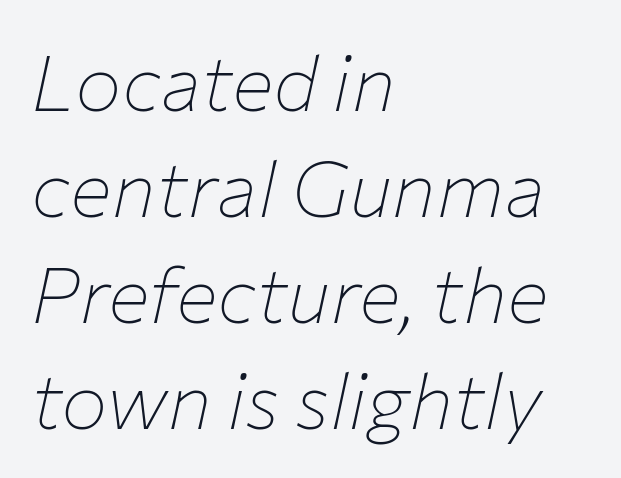
The image shows 78 px thin type, italic (leaning right); set left-aligned, normal line spacing (1.36x), normal letter spacing, not underlined; low stroke contrast and a medium x-height.
